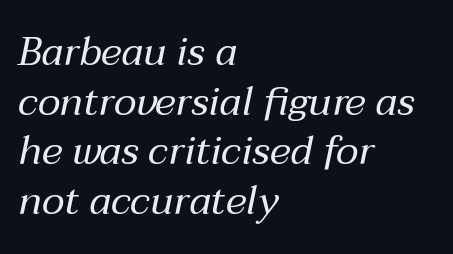
Q: Is the text bold? A: No.
Q: Is the text italic (slanted)? A: Yes, it leans right by about 12 degrees.
Q: Is the text underlined? A: No.
Q: How is the paragraph aligned? A: Left-aligned.
Q: Is the spacing between letters normal or unusually wide? A: Normal.
Q: Width (condensed, normal, or wide)? A: Normal.
Q: Stroke contrast? A: Medium.
Q: x-height? A: Medium.
Q: Monospaced? A: No.
